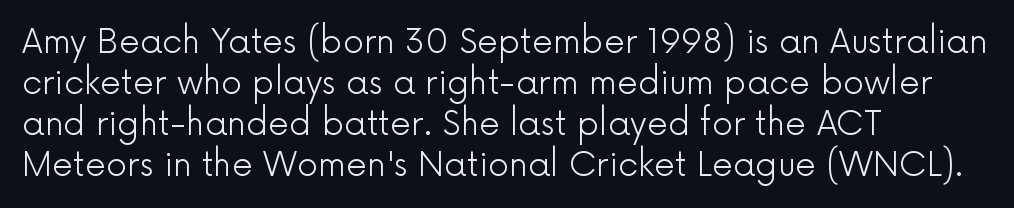
Notice how the passage keeps a crisp vertical edge on the left only. The string is rendered with underlining switched off. The letters stand straight up with perfectly vertical stems. Look at the tracking — it's just the regular setting, nothing added. Spacing verdict: proportional, widths tailored to each character.
